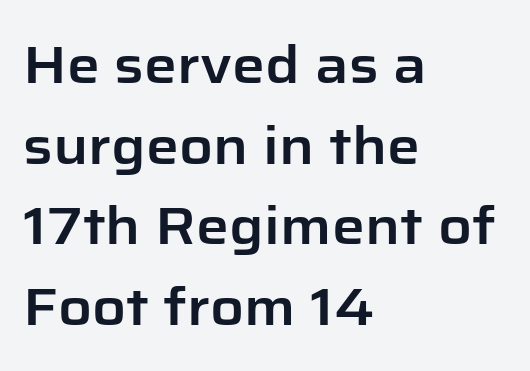
The image shows 52 px sans-serif type, upright; set left-aligned, normal line spacing (1.55x), normal letter spacing, not underlined; low stroke contrast and a medium x-height.
